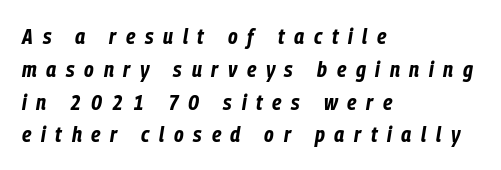
Q: Is the text bold? A: Yes.
Q: Is the text italic (slanted)? A: Yes, it leans right by about 9 degrees.
Q: Is the text underlined? A: No.
Q: How is the paragraph aligned? A: Left-aligned.
Q: Is the spacing between letters normal or unusually wide? A: Unusually wide.
Q: Is the spacing between lines tight, normal or loose? A: Normal.
